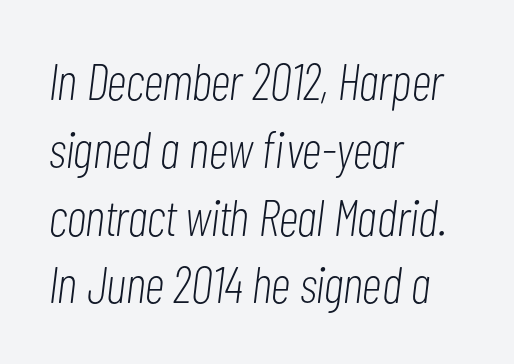
Q: Is the text bold? A: No.
Q: Is the text italic (slanted)? A: Yes, it leans right by about 7 degrees.
Q: Is the text underlined? A: No.
Q: How is the paragraph aligned? A: Left-aligned.
Q: Is the spacing between letters normal or unusually wide? A: Normal.
Q: Is the spacing between lines tight, normal or loose? A: Normal.
Q: Width (condensed, normal, or wide)? A: Condensed.
Q: Stroke contrast? A: Low.
Q: x-height? A: Medium.
Q: Monospaced? A: No.
